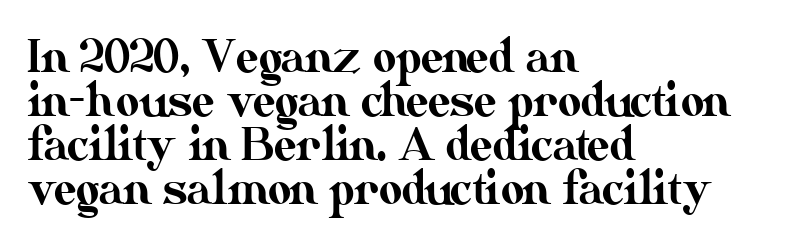
Q: Is the text italic (slanted)? A: No, it is upright.
Q: Is the text underlined? A: No.
Q: How is the paragraph aligned? A: Left-aligned.
Q: Is the spacing between letters normal or unusually wide? A: Normal.
Q: Is the spacing between lines tight, normal or loose? A: Tight.
Q: Width (condensed, normal, or wide)? A: Normal.
Q: Stroke contrast? A: Medium.
Q: x-height? A: Small.
Q: Monospaced? A: No.
